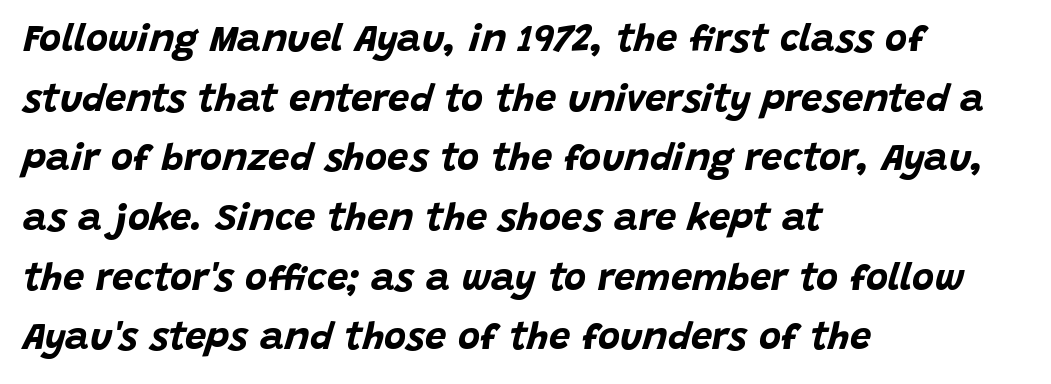
Q: Is the text bold? A: Yes.
Q: Is the text italic (slanted)? A: Yes, it leans right by about 15 degrees.
Q: Is the text underlined? A: No.
Q: How is the paragraph aligned? A: Left-aligned.
Q: Is the spacing between letters normal or unusually wide? A: Normal.
Q: Is the spacing between lines tight, normal or loose? A: Normal.
Q: Width (condensed, normal, or wide)? A: Normal.
Q: Stroke contrast? A: Low.
Q: x-height? A: Large.
Q: Monospaced? A: No.
